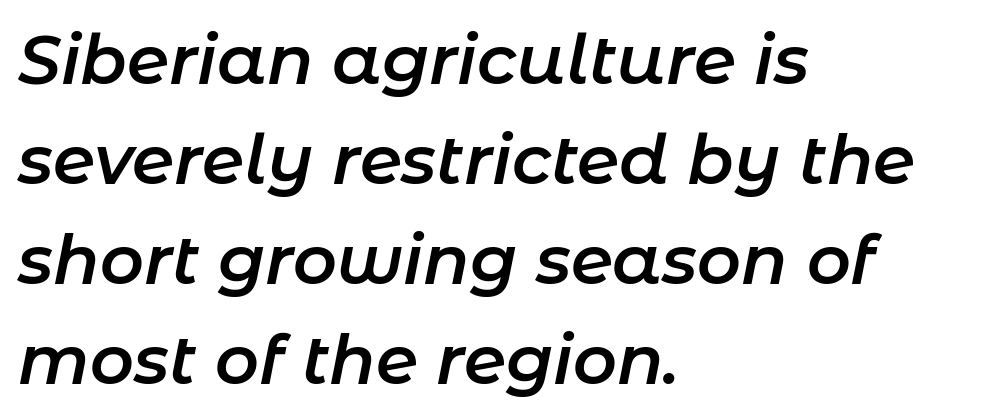
{"italic": "yes", "lean": "right", "slant_degrees": 11, "bold": "semi", "weight": "semibold", "width": "normal", "stroke_contrast": "low", "x_height": "medium", "monospaced": "no", "underline": "no", "align": "left", "line_spacing": "normal", "line_spacing_ratio": 1.47, "letter_spacing": "normal", "letter_spacing_em": 0.0, "glyph_px": 68}
